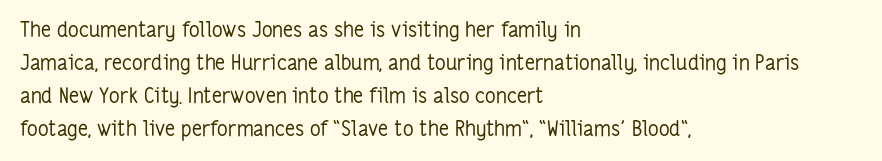
{"italic": "no", "bold": "no", "underline": "no", "align": "left", "line_spacing": "normal", "line_spacing_ratio": 1.57, "letter_spacing": "normal", "letter_spacing_em": 0.0, "glyph_px": 21}
